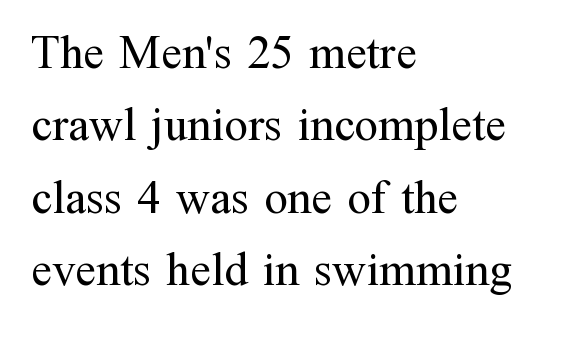
Does the copy run flush right? No — it runs flush left. The letters carry serifs — small finishing strokes at the ends of their stems. No letter is thick-stroked: the sample isn't bold. Tall strokes in this sample are plumb rather than angled.
